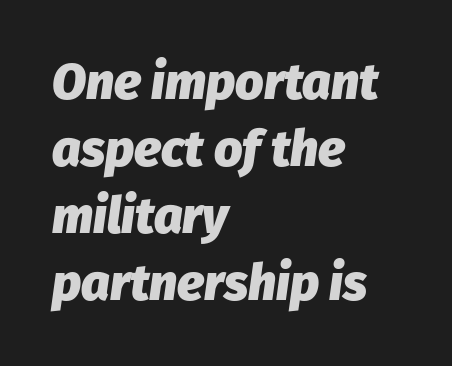
Emphasis-style slanted type is in use. I'd describe the lettering as bold — thick and assertive. Interline gaps are of average width in this sample. The typesetter chose a ragged-right arrangement here.
